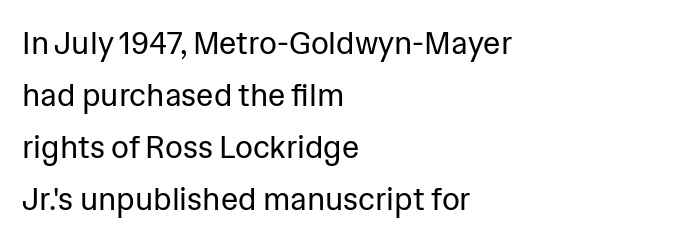
{"serif": "no", "italic": "no", "bold": "no", "weight": "regular", "width": "normal", "stroke_contrast": "low", "x_height": "medium", "monospaced": "no", "underline": "no", "align": "left", "line_spacing": "normal", "line_spacing_ratio": 1.68, "letter_spacing": "normal", "letter_spacing_em": 0.0, "glyph_px": 31}
